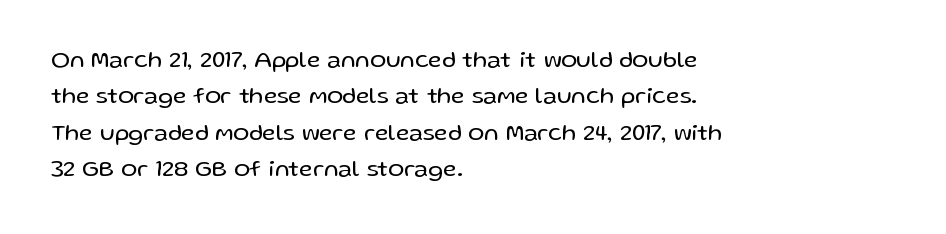
The foot of each line stays bare and open. These lines stack with their left ends in a neat column. Italic: no, the glyphs are upright roman. These lines sit exactly where default settings would place them.
